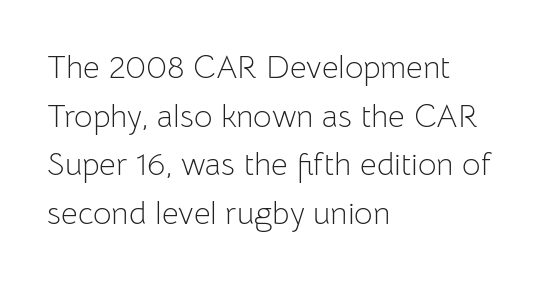
{"serif": "no", "italic": "no", "bold": "no", "weight": "light", "width": "normal", "stroke_contrast": "low", "x_height": "medium", "monospaced": "no", "underline": "no", "align": "left", "line_spacing": "normal", "line_spacing_ratio": 1.52, "letter_spacing": "normal", "letter_spacing_em": 0.0, "glyph_px": 32}
